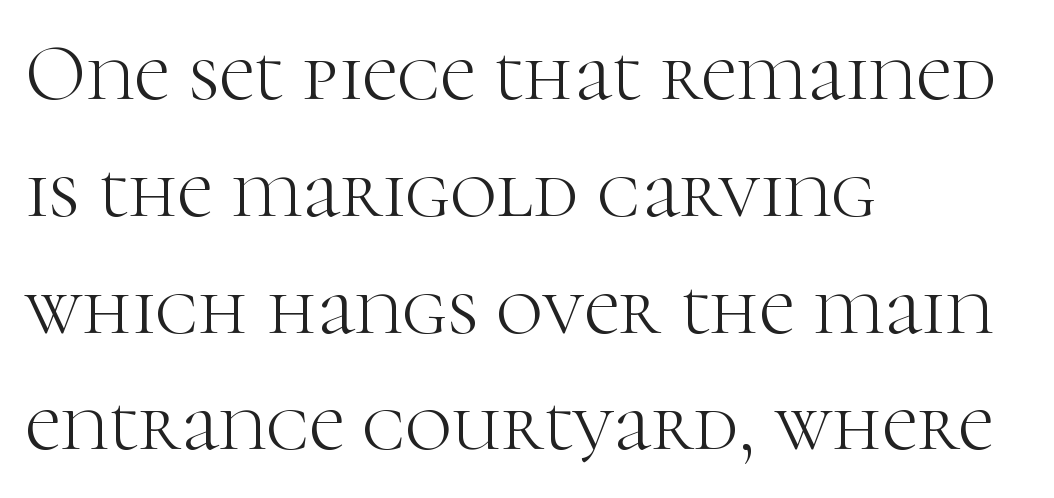
Q: Is the text bold? A: No.
Q: Is the text italic (slanted)? A: No, it is upright.
Q: Is the typeface a serif or a sans-serif typeface? A: Serif.
Q: Is the text underlined? A: No.
Q: How is the paragraph aligned? A: Left-aligned.
Q: Is the spacing between letters normal or unusually wide? A: Normal.
Q: Is the spacing between lines tight, normal or loose? A: Normal.
Q: Width (condensed, normal, or wide)? A: Normal.
Q: Stroke contrast? A: High.
Q: x-height? A: Medium.
Q: Monospaced? A: No.
